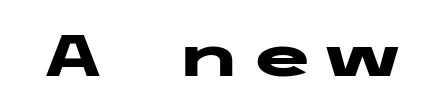
{"serif": "no", "italic": "no", "bold": "yes", "weight": "heavy", "width": "wide", "stroke_contrast": "low", "x_height": "medium", "underline": "no", "glyph_px": 59}
